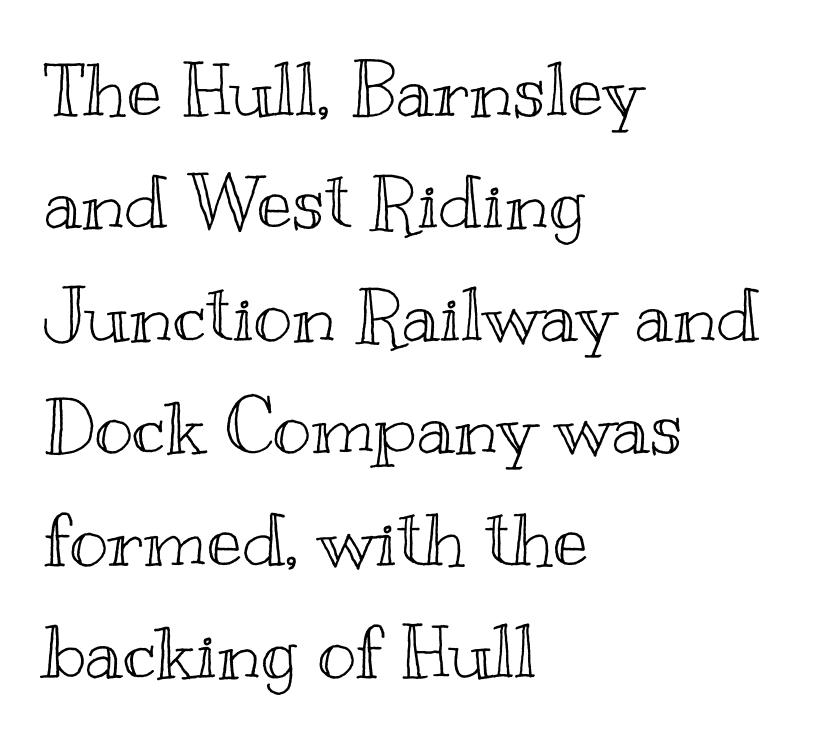
The image shows 74 px wide type, upright; set left-aligned, normal line spacing (1.52x), normal letter spacing, not underlined; a small x-height.
